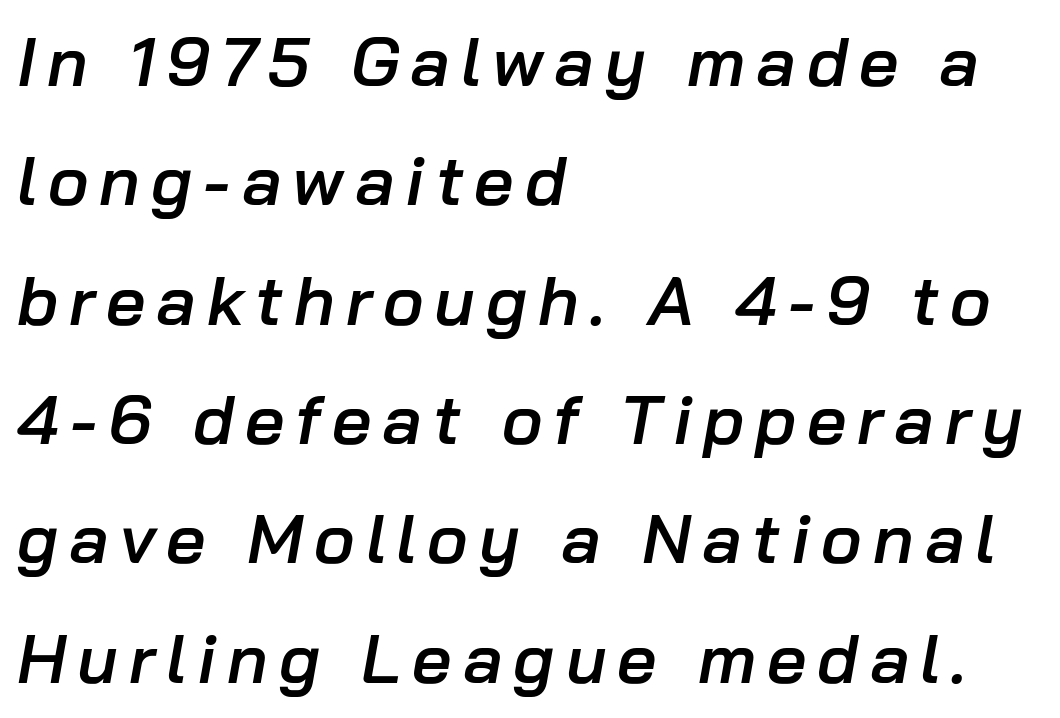
Q: Is the text bold? A: Semi-bold.
Q: Is the text italic (slanted)? A: Yes, it leans right by about 10 degrees.
Q: Is the text underlined? A: No.
Q: How is the paragraph aligned? A: Left-aligned.
Q: Width (condensed, normal, or wide)? A: Normal.
Q: Stroke contrast? A: Low.
Q: x-height? A: Medium.
Q: Monospaced? A: No.
